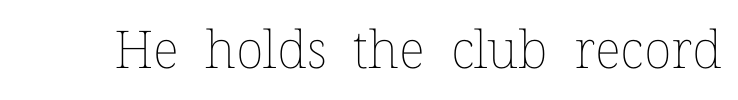
Characters follow at the spacing the type designer built in. You could not count columns in this text — the font is proportionally spaced. No word sits above an underline. Posture: vertical. Stems and bowls with no extra thickness — not bold.
